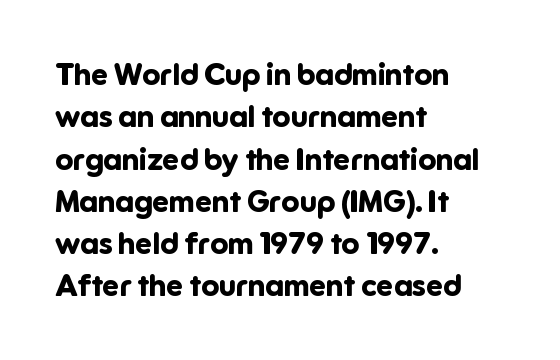
The image shows 30 px bold sans-serif type, upright; set left-aligned, normal line spacing (1.41x), normal letter spacing, not underlined; low stroke contrast and a medium x-height.
